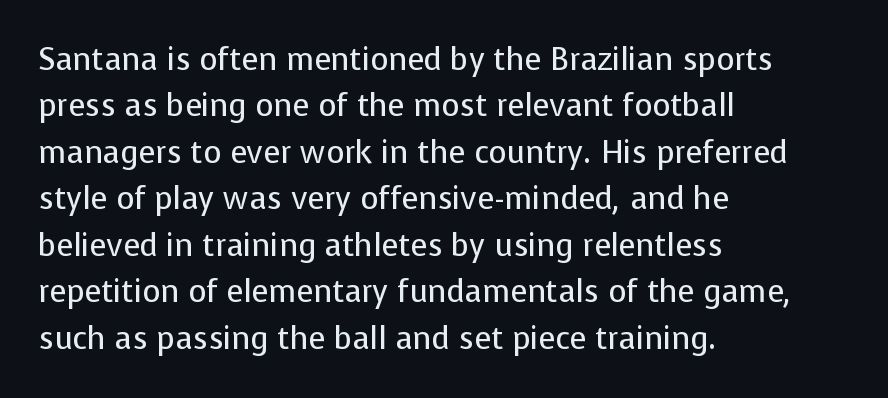
{"serif": "no", "italic": "no", "bold": "no", "weight": "regular", "width": "normal", "stroke_contrast": "low", "x_height": "medium", "monospaced": "no", "underline": "no", "align": "left", "line_spacing": "normal", "line_spacing_ratio": 1.5, "letter_spacing": "normal", "letter_spacing_em": 0.0, "glyph_px": 31}
